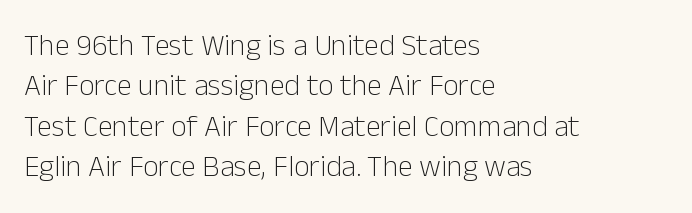
{"serif": "no", "italic": "no", "bold": "no", "weight": "light", "width": "normal", "stroke_contrast": "low", "x_height": "medium", "monospaced": "no", "underline": "no", "align": "left", "line_spacing": "normal", "line_spacing_ratio": 1.35, "letter_spacing": "normal", "letter_spacing_em": 0.0, "glyph_px": 30}
